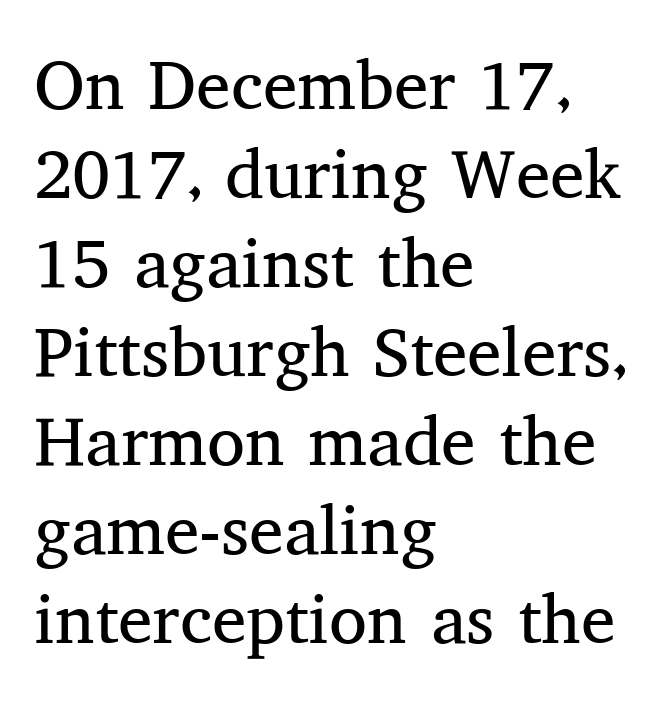
The image shows 69 px regular-weight serif type, upright; set left-aligned, normal line spacing (1.29x), normal letter spacing, not underlined; medium stroke contrast and a medium x-height.
